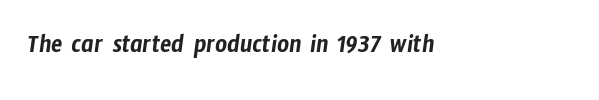
The image shows 26 px text type; set left-aligned, normal letter spacing, not underlined.
